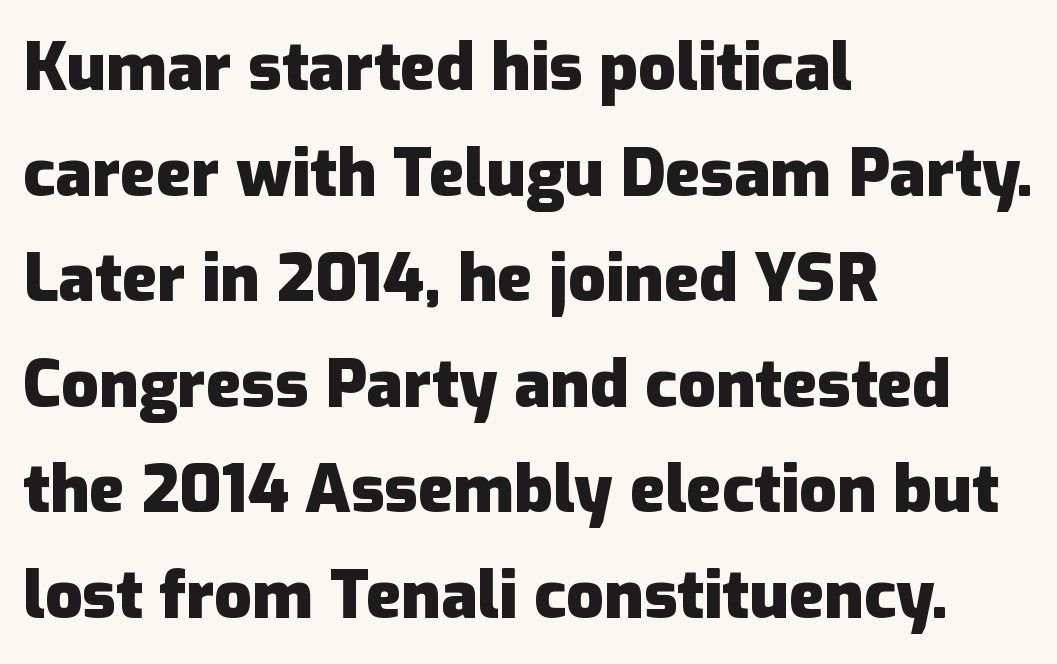
Q: Is the text bold? A: Yes.
Q: Is the text italic (slanted)? A: No, it is upright.
Q: Is the typeface a serif or a sans-serif typeface? A: Sans-serif.
Q: Is the text underlined? A: No.
Q: How is the paragraph aligned? A: Left-aligned.
Q: Is the spacing between letters normal or unusually wide? A: Normal.
Q: Is the spacing between lines tight, normal or loose? A: Normal.
Q: Width (condensed, normal, or wide)? A: Normal.
Q: Stroke contrast? A: Low.
Q: x-height? A: Medium.
Q: Monospaced? A: No.
